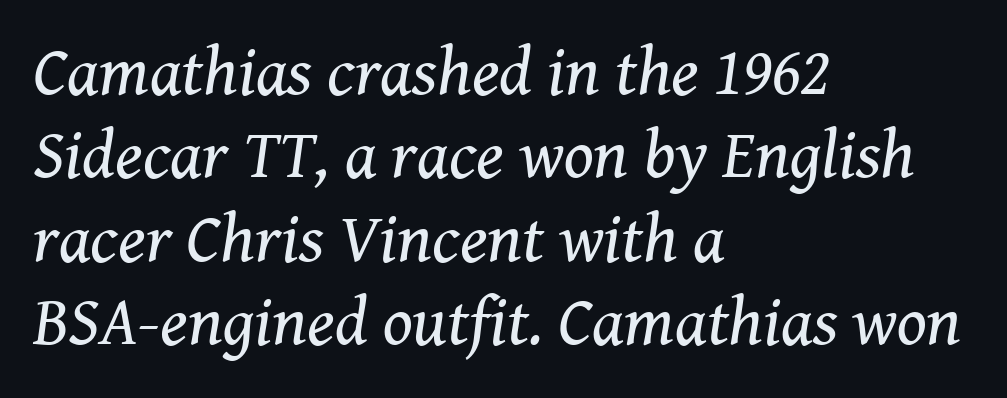
Q: Is the text bold? A: No.
Q: Is the text italic (slanted)? A: Yes, it leans right by about 8 degrees.
Q: Is the typeface a serif or a sans-serif typeface? A: Serif.
Q: Is the text underlined? A: No.
Q: How is the paragraph aligned? A: Left-aligned.
Q: Is the spacing between letters normal or unusually wide? A: Normal.
Q: Width (condensed, normal, or wide)? A: Normal.
Q: Stroke contrast? A: Medium.
Q: x-height? A: Medium.
Q: Monospaced? A: No.
